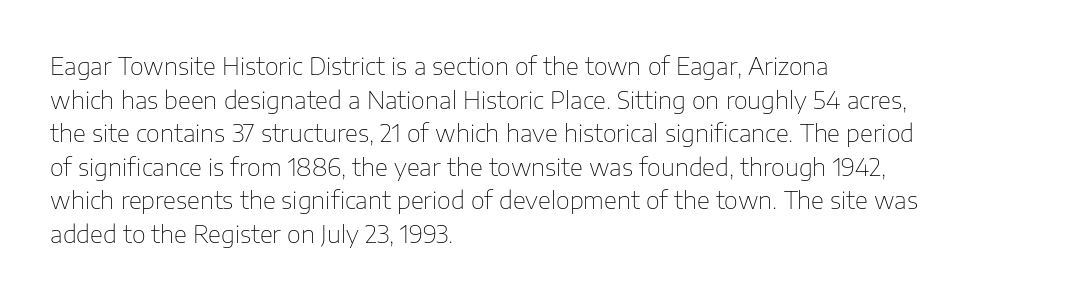
{"italic": "no", "bold": "no", "underline": "no", "align": "left", "line_spacing": "normal", "line_spacing_ratio": 1.4, "letter_spacing": "normal", "letter_spacing_em": 0.0, "glyph_px": 24}
